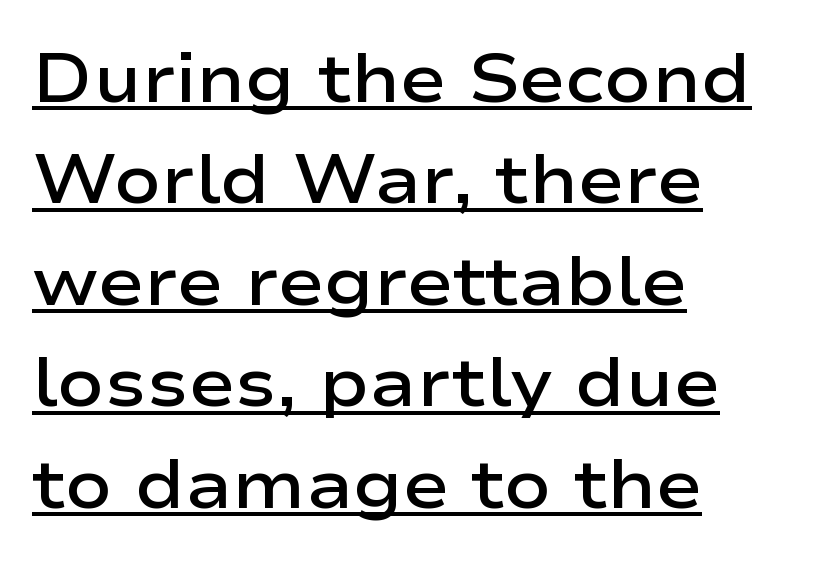
The image shows 69 px semibold, wide sans-serif type, upright; set left-aligned, normal line spacing (1.47x), normal letter spacing, underlined; low stroke contrast and a medium x-height.
